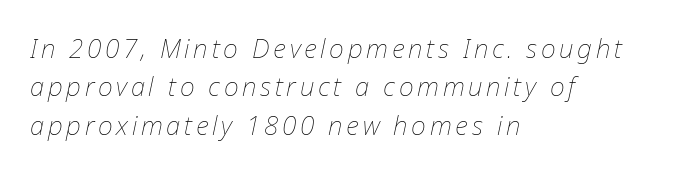
{"italic": "yes", "lean": "right", "slant_degrees": 12, "bold": "no", "underline": "no", "align": "left", "line_spacing": "normal", "line_spacing_ratio": 1.48, "glyph_px": 26}
